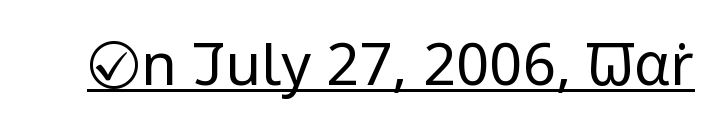
Q: Is the text bold? A: No.
Q: Is the text italic (slanted)? A: No, it is upright.
Q: Is the typeface a serif or a sans-serif typeface? A: Sans-serif.
Q: Is the text underlined? A: Yes.
Q: Is the spacing between letters normal or unusually wide? A: Normal.
Q: Width (condensed, normal, or wide)? A: Normal.
Q: Stroke contrast? A: Low.
Q: x-height? A: Medium.
Q: Monospaced? A: No.
